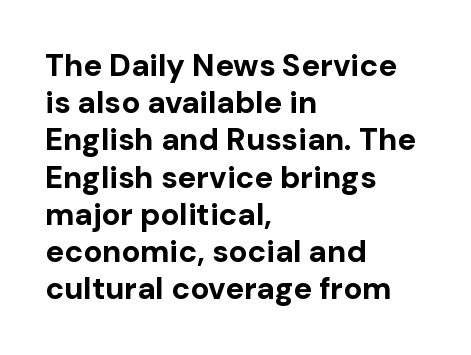
This sample has the flowing, uneven cadence of proportional lettering. Summary of weight: heavy, a full bold. The passage shown is typeset with a sans-serif family. The glyphs are unaccompanied by any horizontal stroke below them.
